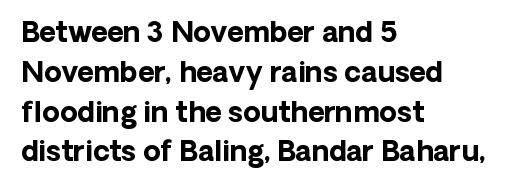
Q: Is the text bold? A: Yes.
Q: Is the text italic (slanted)? A: No, it is upright.
Q: Is the typeface a serif or a sans-serif typeface? A: Sans-serif.
Q: Is the text underlined? A: No.
Q: How is the paragraph aligned? A: Left-aligned.
Q: Is the spacing between letters normal or unusually wide? A: Normal.
Q: Is the spacing between lines tight, normal or loose? A: Normal.
Q: Width (condensed, normal, or wide)? A: Normal.
Q: Stroke contrast? A: Low.
Q: x-height? A: Medium.
Q: Monospaced? A: No.
